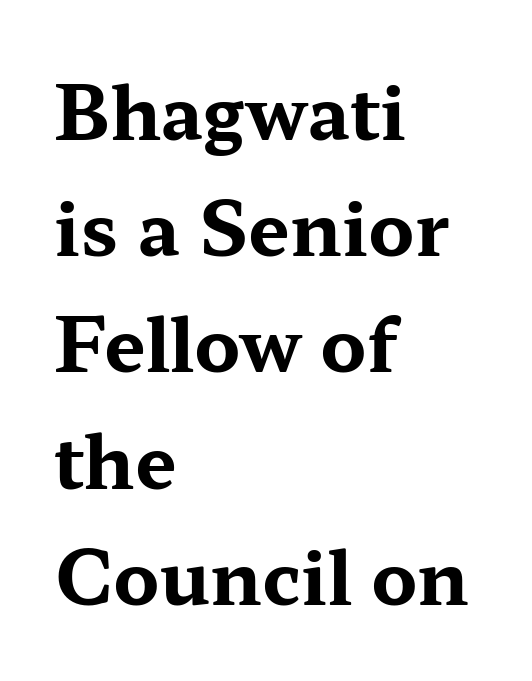
Yep, those are serifs on the letters. Is this a fixed-width face? No — the glyphs have proportional, varying widths. The vertical gap from one line to the next is medium. A typesetter would call this zero additional tracking. As a designer I'd log this as weight 700, bold. Alignment: flush left.
